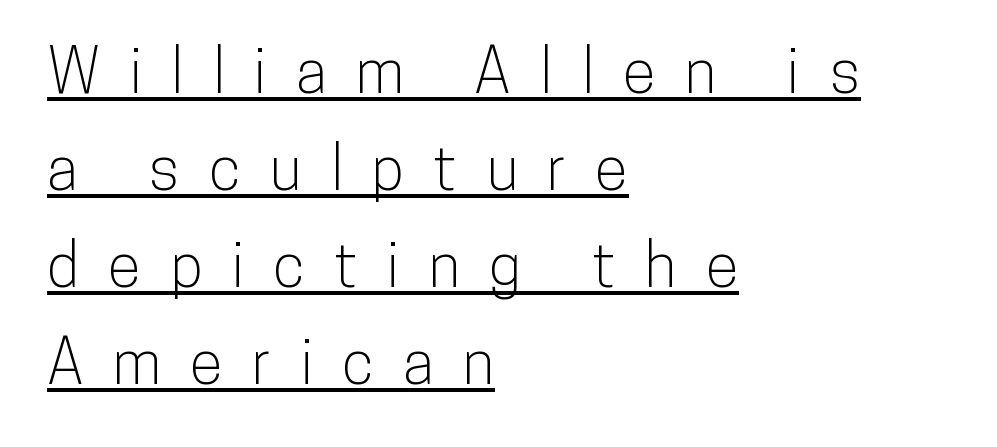
Q: Is the text italic (slanted)? A: No, it is upright.
Q: Is the typeface a serif or a sans-serif typeface? A: Sans-serif.
Q: Is the text underlined? A: Yes.
Q: How is the paragraph aligned? A: Left-aligned.
Q: Is the spacing between letters normal or unusually wide? A: Unusually wide.
Q: Is the spacing between lines tight, normal or loose? A: Normal.
Q: Width (condensed, normal, or wide)? A: Condensed.
Q: Stroke contrast? A: Low.
Q: x-height? A: Medium.
Q: Monospaced? A: No.
